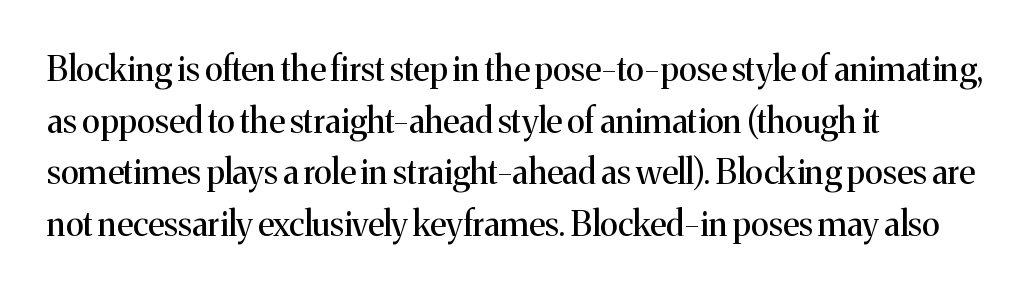
Upright lettering throughout. The passage shown is not underscored anywhere. A serif font was chosen for this passage. Which margin do the lines hug? The left one — the right edge is uneven. How would I describe the line gaps? Plain and ordinary.
